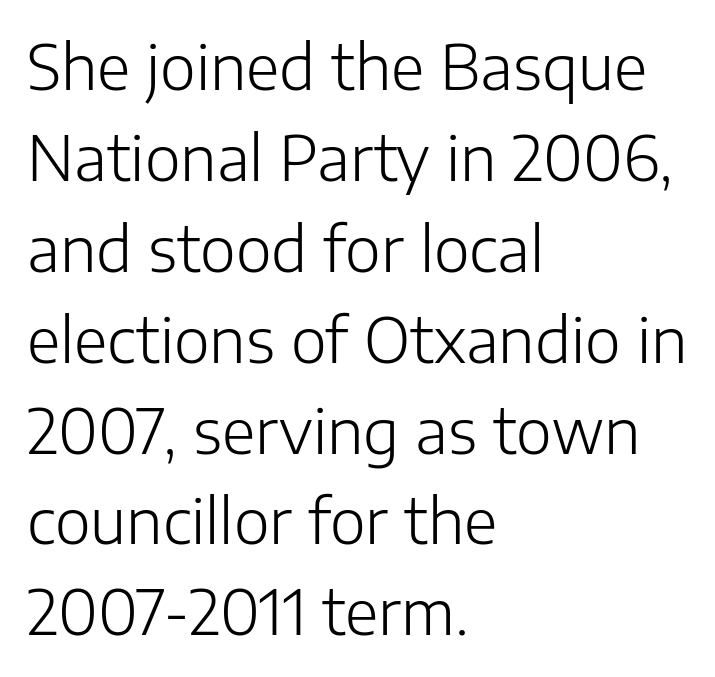
The image shows 61 px light sans-serif type, upright; set left-aligned, normal line spacing (1.49x), normal letter spacing, not underlined; low stroke contrast and a medium x-height.
